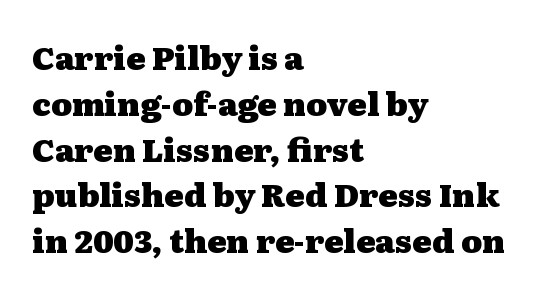
Chunky letters — that's bold for sure. Notice how the passage keeps a crisp vertical edge on the left only. The words here are not underlined. How would I describe the line gaps? Plain and ordinary. Yep, those are serifs on the letters. Do the characters align in a grid? No, the font is proportional.
